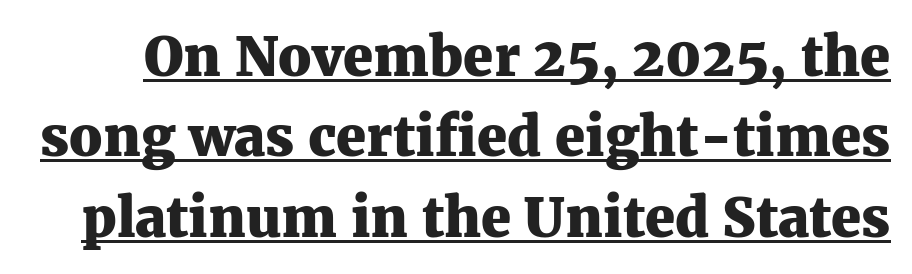
The image shows 54 px heavy serif type, upright; set normal line spacing (1.49x), normal letter spacing, underlined; medium stroke contrast and a medium x-height.
